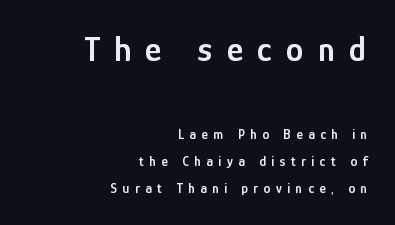
Look at the bottom of the vertical strokes: they stop flat, with no serifs. Is this a fixed-width face? No — the glyphs have proportional, varying widths. Underline: absent. Posture: straight, roman, zero tilt. Display-style spreading of the glyphs; the letterfit is very open.
